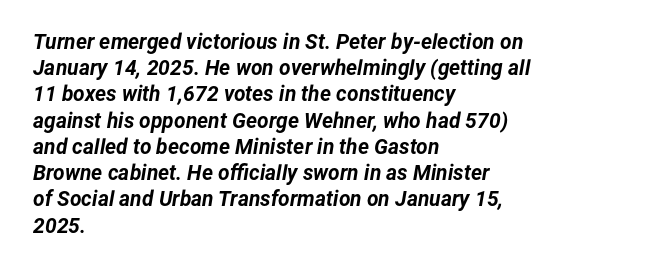
The axis of the letterforms is tilted away from vertical. The space between consecutive lines is moderate. The rendering uses a bold face; every stroke is thick and dark. The face used here is rendered with its standard letterfit.
